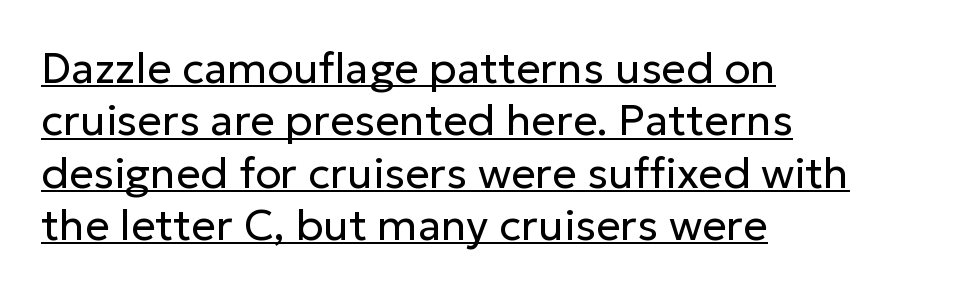
{"serif": "no", "italic": "no", "bold": "no", "weight": "regular", "width": "normal", "stroke_contrast": "low", "x_height": "medium", "monospaced": "no", "underline": "yes", "align": "left", "line_spacing_ratio": 1.22, "letter_spacing": "normal", "letter_spacing_em": 0.0, "glyph_px": 43}
